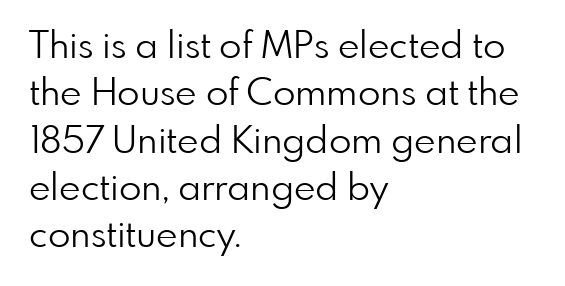
This rendering features lettering with no underline. The lines sit at an ordinary, default distance from one another. A typesetter would mark this as roman, not italic. Is this a sans? Yes — the strokes have no serifs. There is no visible air inserted between adjacent glyphs.
